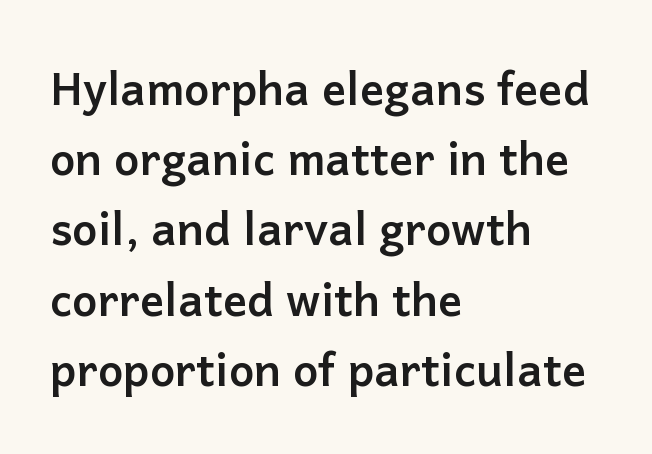
{"serif": "no", "italic": "no", "bold": "yes", "weight": "semibold", "width": "normal", "stroke_contrast": "low", "x_height": "medium", "monospaced": "no", "underline": "no", "align": "left", "line_spacing": "normal", "line_spacing_ratio": 1.56, "letter_spacing": "normal", "letter_spacing_em": 0.0, "glyph_px": 45}
